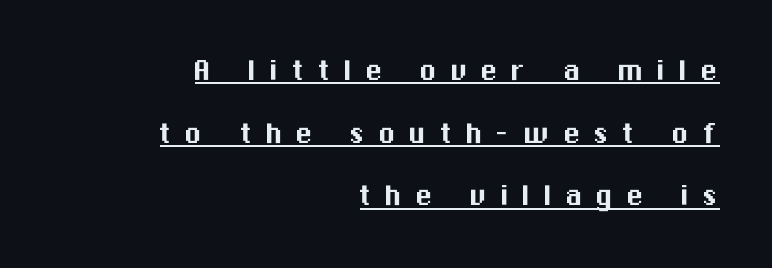
The compositor pushed each line to the right boundary. You can tell it's not italic because the verticals are truly vertical. Does a line run under the words? Yes, clearly. Note: no serifs on the glyphs. The passage shown is typed in a proportional face where columns would drift. What stands out about the letter spacing? Its width — letters are far apart.
